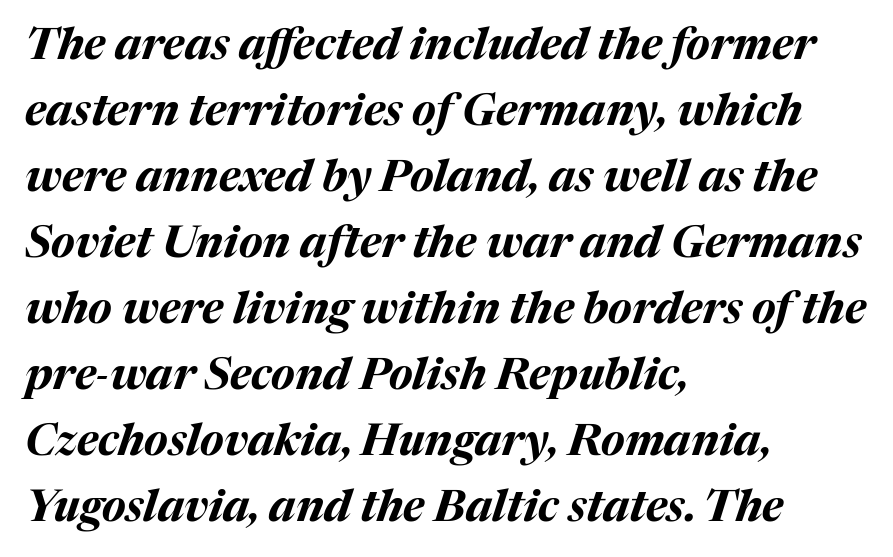
{"italic": "yes", "lean": "right", "slant_degrees": 17, "bold": "yes", "weight": "bold", "width": "normal", "stroke_contrast": "medium", "x_height": "medium", "monospaced": "no", "underline": "no", "align": "left", "line_spacing": "normal", "line_spacing_ratio": 1.5, "letter_spacing": "normal", "letter_spacing_em": 0.0, "glyph_px": 44}
